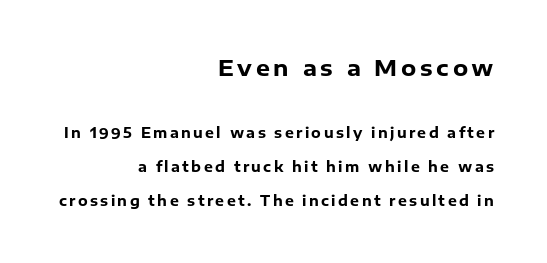
{"italic": "no", "bold": "yes", "underline": "no", "align": "right", "line_spacing": "loose", "line_spacing_ratio": 2.4, "larger_block": "first", "size_ratio": 1.57, "glyph_px": 22}
